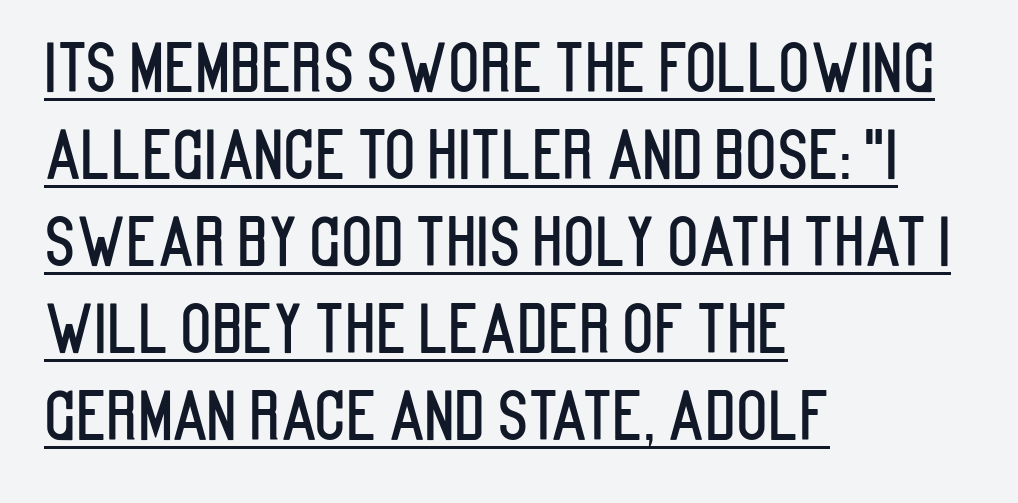
The image shows 65 px condensed sans-serif type, upright; set left-aligned, normal line spacing (1.34x), normal letter spacing, underlined; low stroke contrast and a large x-height.
